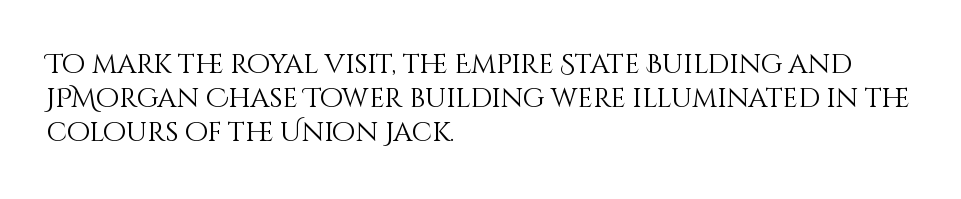
{"italic": "no", "bold": "no", "underline": "no", "align": "left", "line_spacing": "normal", "line_spacing_ratio": 1.26, "letter_spacing": "normal", "letter_spacing_em": 0.0, "glyph_px": 27}
